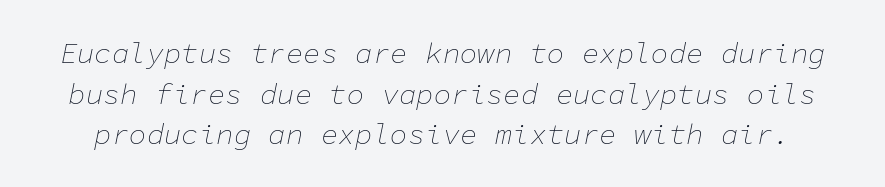
Students, note that the glyphs here touch the page at normal intervals. Designer's note — italics engaged. Underline: absent. Each stroke keeps to a modest, everyday thickness or less. Monospaced: the letters line up in strict vertical columns. Interline gaps are of average width in this sample.
